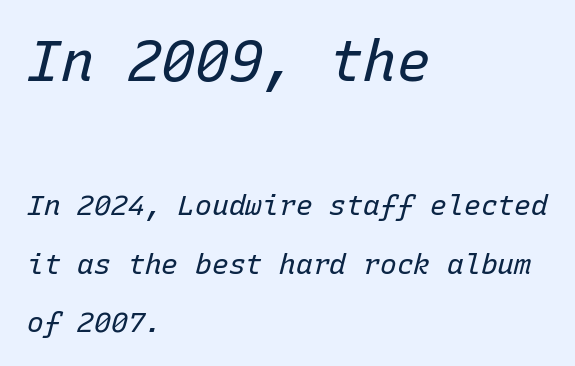
Typesetter's note — upper block bumped up in size, lower block left smaller. One-word summary of the alignment: left. Caption: face not bold, strokes unweighted. Glyph-to-glyph distance matches everyday printed text. Plain, unruled lines of type.
